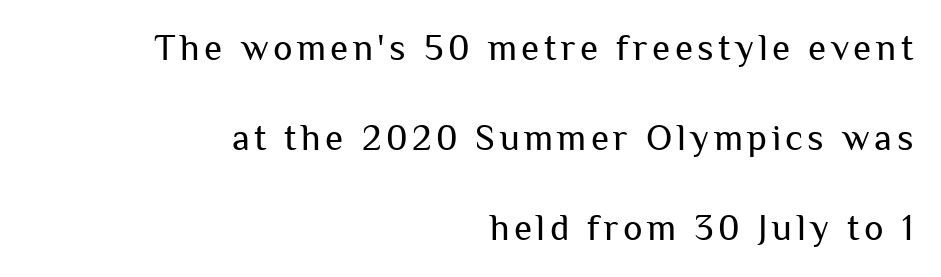
{"serif": "no", "italic": "no", "bold": "no", "weight": "regular", "width": "normal", "stroke_contrast": "medium", "x_height": "medium", "monospaced": "no", "underline": "no", "align": "right", "line_spacing": "loose", "line_spacing_ratio": 2.43, "glyph_px": 37}
